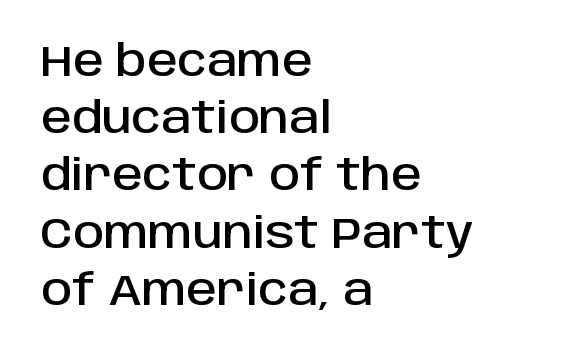
The specimen reads as upright at a glance. Does the type have serifs? No, each stem ends abruptly. Inter-character spacing is left at the font's built-in metrics. Is this a fixed-width face? No — the glyphs have proportional, varying widths. Quick note: interline space is typical.
